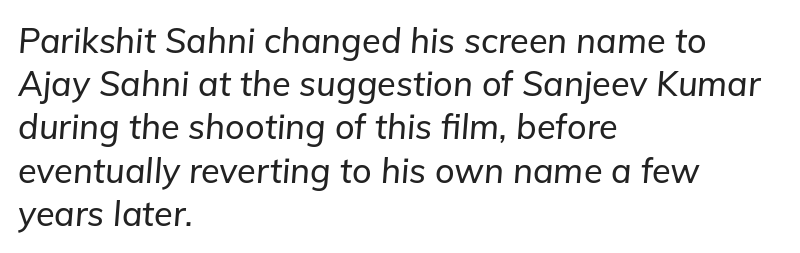
{"italic": "yes", "lean": "right", "slant_degrees": 5, "width": "normal", "stroke_contrast": "low", "x_height": "medium", "monospaced": "no", "underline": "no", "align": "left", "line_spacing": "normal", "line_spacing_ratio": 1.27, "letter_spacing": "normal", "letter_spacing_em": 0.0, "glyph_px": 34}
